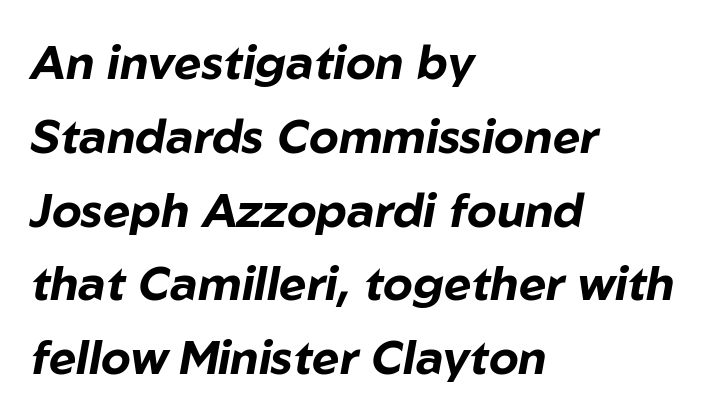
The gaps between neighbouring characters are ordinary and unremarkable. Is this a fixed-width face? No — the glyphs have proportional, varying widths. The passage shown stacks its lines at a standard gap. Notice how the stems are inclined rather than vertical — that's the hallmark of italics. The zone under the glyphs is completely vacant.
